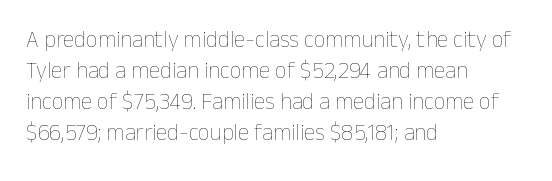
Posture: upright roman. The ragged edge is on the right, which tells us the setting is flush left. Reading down the column, the eye jumps a familiar distance to each next line. The specimen omits any rule beneath the text block's lines. The face looks like a standard text weight, possibly lighter.
